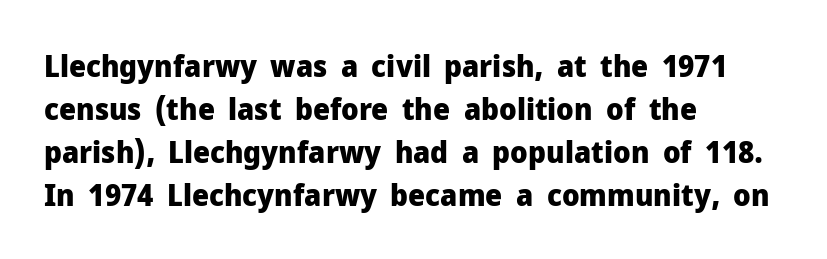
Q: Is the text bold? A: Yes.
Q: Is the text italic (slanted)? A: No, it is upright.
Q: Is the typeface a serif or a sans-serif typeface? A: Sans-serif.
Q: Is the text underlined? A: No.
Q: How is the paragraph aligned? A: Left-aligned.
Q: Is the spacing between letters normal or unusually wide? A: Normal.
Q: Is the spacing between lines tight, normal or loose? A: Normal.
Q: Width (condensed, normal, or wide)? A: Normal.
Q: Stroke contrast? A: Low.
Q: x-height? A: Medium.
Q: Monospaced? A: No.
